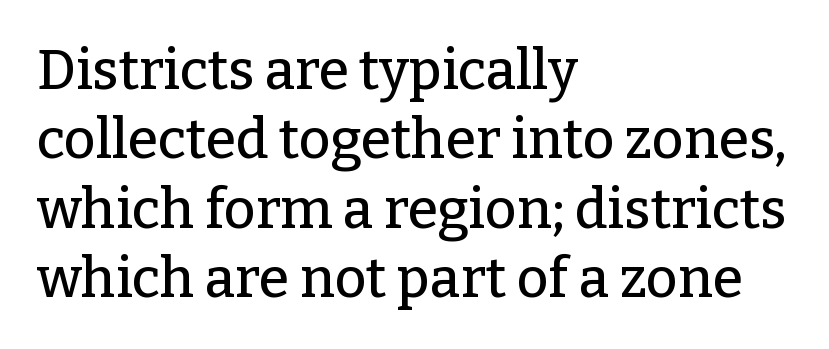
The image shows 55 px serif type, upright; set left-aligned, normal line spacing (1.26x), normal letter spacing, not underlined; low stroke contrast and a medium x-height.
